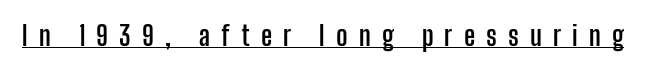
{"italic": "no", "bold": "yes", "underline": "yes", "letter_spacing": "wide", "letter_spacing_em": 0.41, "glyph_px": 27}
